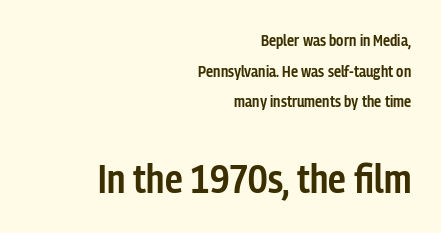
Tracking here is standard; glyphs follow each other at the usual distance. Reading down the column, the eye jumps a long way to each next line. A typesetter would call this proportional, since set widths differ per character. Whoever set this made the second block the dominant, larger element.
